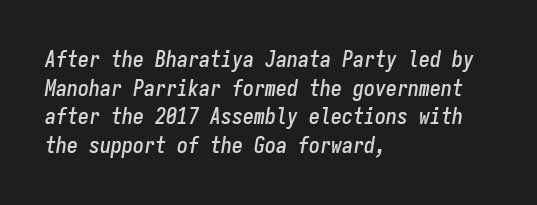
The image shows 22 px text type, italic (leaning right); set left-aligned, normal line spacing (1.3x), normal letter spacing, not underlined.
